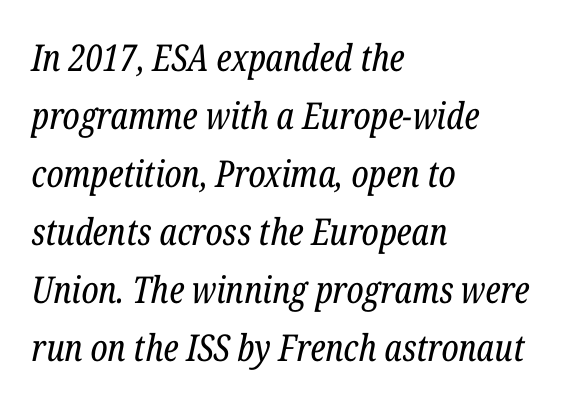
The image shows 37 px regular-weight, condensed serif type, italic (leaning right); set left-aligned, normal line spacing (1.57x), normal letter spacing, not underlined; low stroke contrast and a medium x-height.
